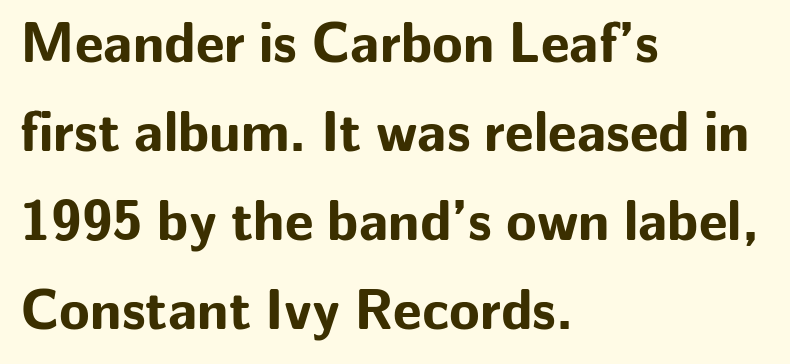
Q: Is the text bold? A: Yes.
Q: Is the text italic (slanted)? A: No, it is upright.
Q: Is the typeface a serif or a sans-serif typeface? A: Sans-serif.
Q: Is the text underlined? A: No.
Q: How is the paragraph aligned? A: Left-aligned.
Q: Is the spacing between letters normal or unusually wide? A: Normal.
Q: Is the spacing between lines tight, normal or loose? A: Normal.
Q: Width (condensed, normal, or wide)? A: Normal.
Q: Stroke contrast? A: Low.
Q: x-height? A: Medium.
Q: Monospaced? A: No.
